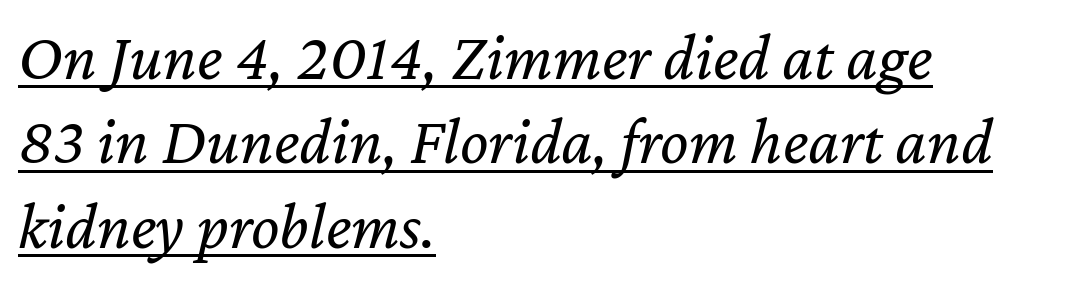
The rendering applies a slant to the glyphs. Note the varied advance widths — an 'i' is clearly narrower than an 'm'. Every word sits above its own underline. Nothing heavy about these letters — not bold at all.
